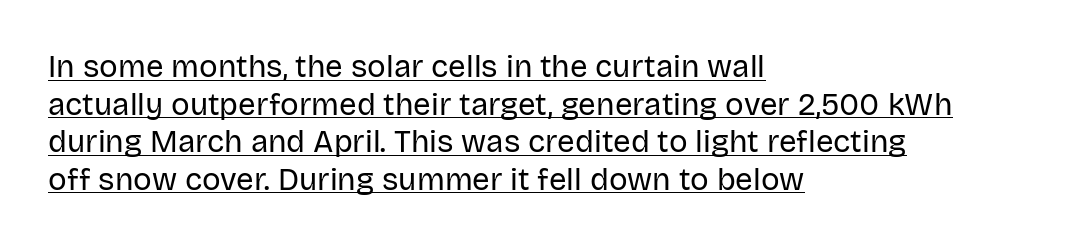
{"serif": "no", "italic": "no", "bold": "no", "weight": "regular", "width": "normal", "stroke_contrast": "low", "x_height": "large", "monospaced": "no", "underline": "yes", "align": "left", "line_spacing_ratio": 1.21, "letter_spacing": "normal", "letter_spacing_em": 0.0, "glyph_px": 31}
